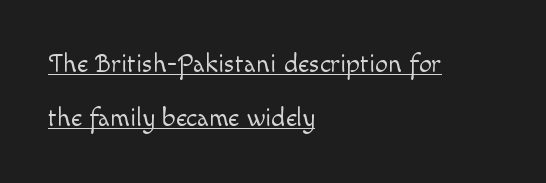
Weight: in the light-to-regular range. A great deal of white space separates one row of letters from the next. The specimen includes a rule beneath the text block's lines. The horizontal fit of the characters is conventional and even. This sample uses an upright cut, with every glyph sitting square on the baseline.
